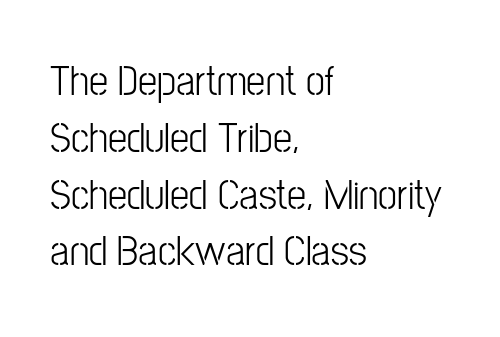
The image shows 43 px light, condensed sans-serif type, upright; set left-aligned, normal line spacing (1.32x), normal letter spacing, not underlined; low stroke contrast and a medium x-height.
